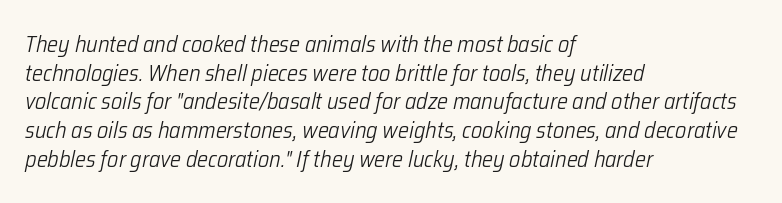
Q: Is the text bold? A: No.
Q: Is the text italic (slanted)? A: Yes, it leans right by about 12 degrees.
Q: Is the text underlined? A: No.
Q: How is the paragraph aligned? A: Left-aligned.
Q: Is the spacing between letters normal or unusually wide? A: Normal.
Q: Is the spacing between lines tight, normal or loose? A: Normal.
